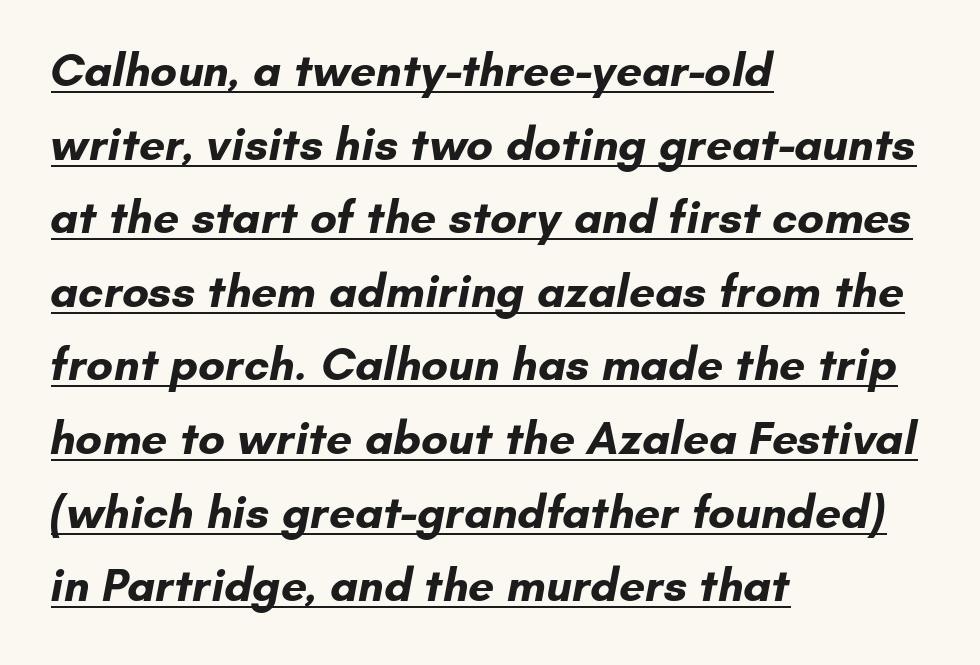
Q: Is the text bold? A: Yes.
Q: Is the typeface a serif or a sans-serif typeface? A: Sans-serif.
Q: Is the text underlined? A: Yes.
Q: How is the paragraph aligned? A: Left-aligned.
Q: Is the spacing between letters normal or unusually wide? A: Normal.
Q: Is the spacing between lines tight, normal or loose? A: Normal.
Q: Width (condensed, normal, or wide)? A: Normal.
Q: Stroke contrast? A: Low.
Q: x-height? A: Small.
Q: Monospaced? A: No.
